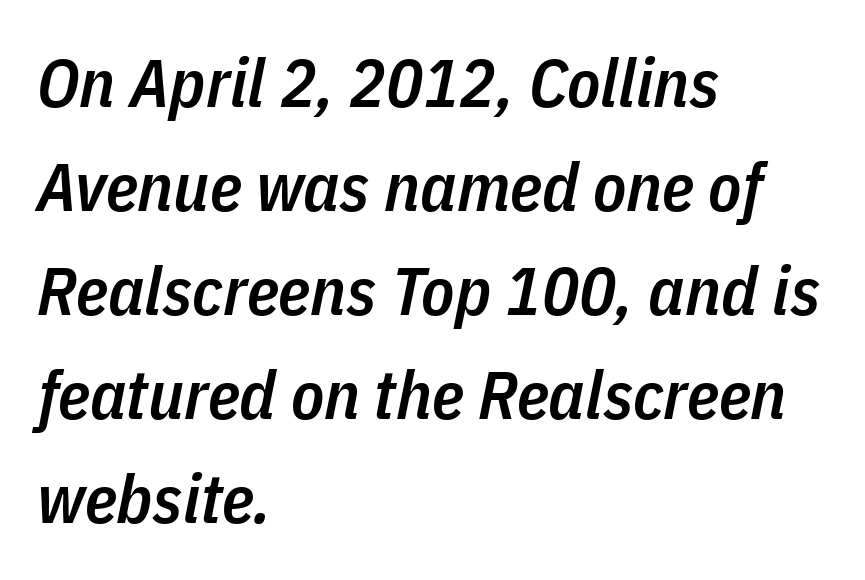
The image shows 68 px semibold, condensed type, italic (leaning right); set left-aligned, normal line spacing (1.53x), normal letter spacing, not underlined; low stroke contrast and a medium x-height.
